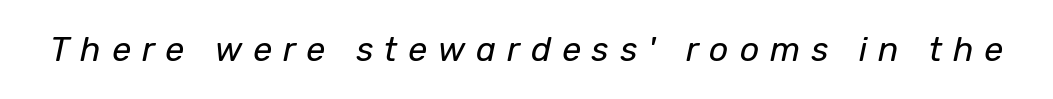
The specimen omits any rule beneath the text block's lines. These lines were composed using italics. Letter spacing: wide. Weight class: somewhere from thin through regular. Character widths vary here, with narrow letters taking less room than wide ones.
